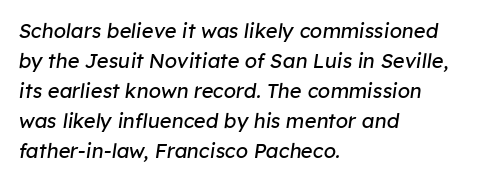
{"italic": "yes", "lean": "right", "slant_degrees": 8, "bold": "no", "underline": "no", "align": "left", "line_spacing": "normal", "line_spacing_ratio": 1.5, "letter_spacing": "normal", "letter_spacing_em": 0.0, "glyph_px": 20}
